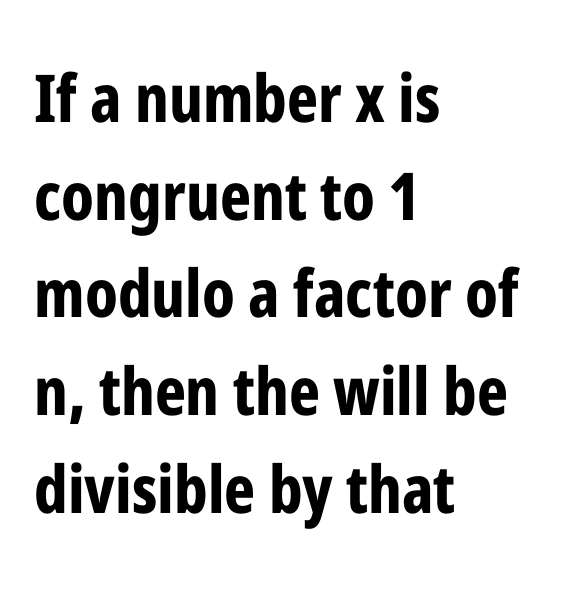
The image shows 66 px bold, condensed sans-serif type, upright; set left-aligned, normal line spacing (1.48x), normal letter spacing, not underlined; low stroke contrast and a medium x-height.
